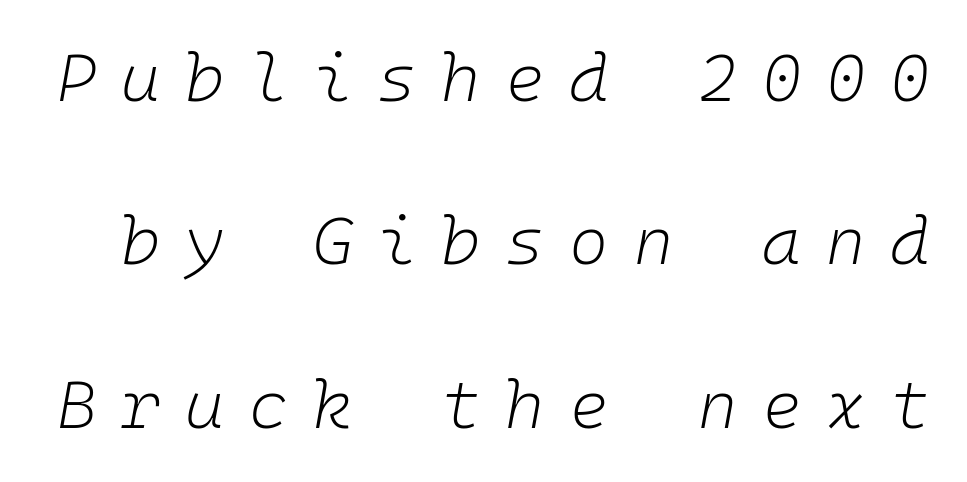
Spacing verdict: monospaced, one width for all characters. Notice how the stems are inclined rather than vertical — that's the hallmark of italics. Words appear elongated and porous because spacing is wide. This sample trades compactness for vertical openness between lines. Rule under the text: the space is simply empty.
